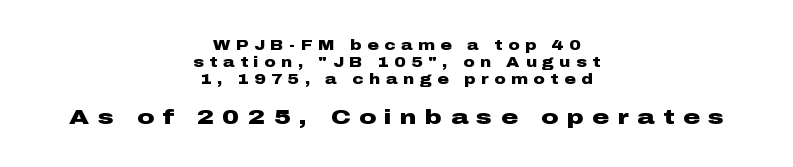
Two sizes are in play, and the larger belongs to the second block. Plenty of ink on the page — the face is bold. Lines of text with bare space underneath. The letters stand straight up with perfectly vertical stems. Here the glyphs are tracked loosely, breaking word shapes into spaced letters.
